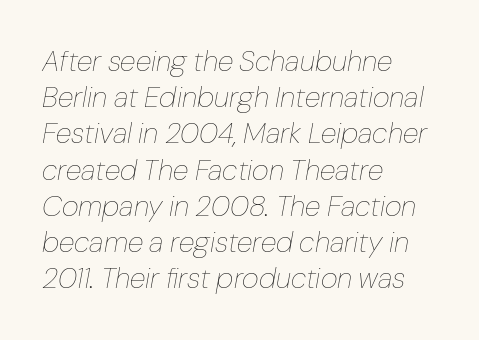
{"italic": "yes", "lean": "right", "slant_degrees": 10, "bold": "no", "weight": "thin", "width": "normal", "stroke_contrast": "low", "x_height": "medium", "monospaced": "no", "underline": "no", "align": "left", "line_spacing": "normal", "line_spacing_ratio": 1.25, "letter_spacing": "normal", "letter_spacing_em": 0.0, "glyph_px": 29}
